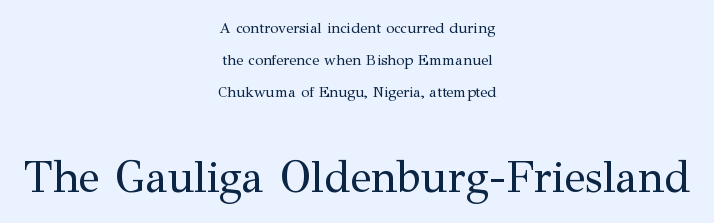
The image shows 44 px regular-weight serif type, upright; set centered, loose line spacing (2.15x), normal letter spacing, not underlined; the second (bottom) block is 2.93x larger; medium stroke contrast and a medium x-height.
